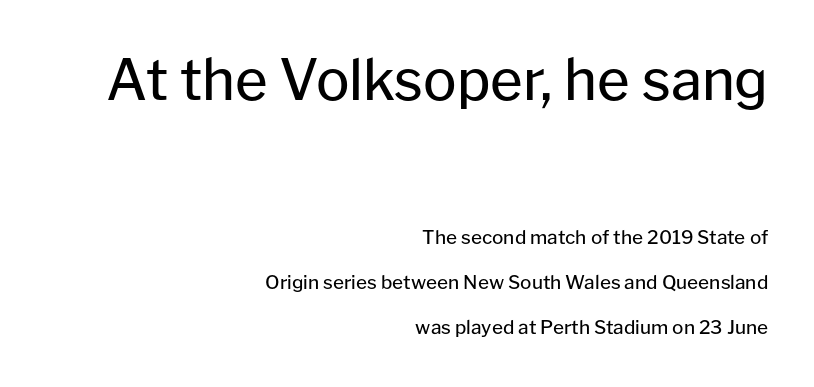
Q: Is the text bold? A: No.
Q: Is the text italic (slanted)? A: No, it is upright.
Q: Is the typeface a serif or a sans-serif typeface? A: Sans-serif.
Q: Is the text underlined? A: No.
Q: How is the paragraph aligned? A: Right-aligned.
Q: Is the spacing between letters normal or unusually wide? A: Normal.
Q: Is the spacing between lines tight, normal or loose? A: Loose.
Q: Which block of text is set in a larger size, the first (top) or the second (bottom)? A: The first (top) one.
Q: Width (condensed, normal, or wide)? A: Normal.
Q: Stroke contrast? A: Low.
Q: x-height? A: Medium.
Q: Monospaced? A: No.
